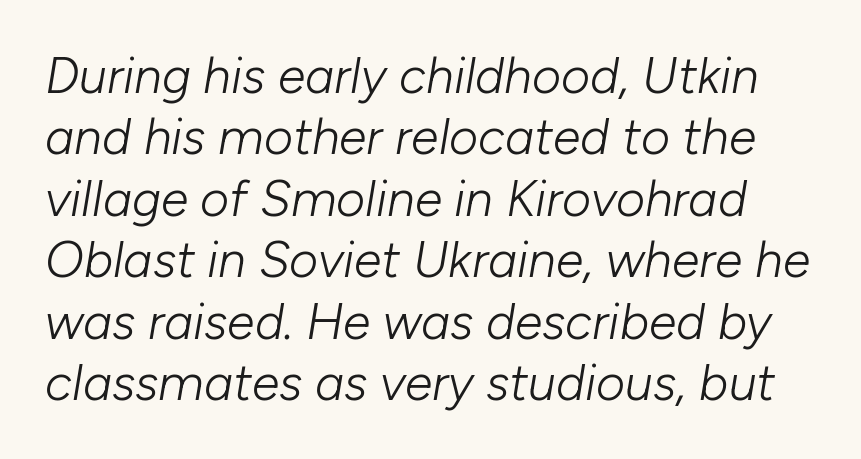
Q: Is the text bold? A: No.
Q: Is the text italic (slanted)? A: Yes, it leans right by about 10 degrees.
Q: Is the text underlined? A: No.
Q: Is the spacing between letters normal or unusually wide? A: Normal.
Q: Width (condensed, normal, or wide)? A: Normal.
Q: Stroke contrast? A: Low.
Q: x-height? A: Medium.
Q: Monospaced? A: No.
